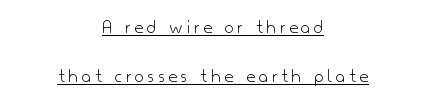
{"italic": "no", "bold": "no", "underline": "yes", "align": "center", "line_spacing": "loose", "line_spacing_ratio": 2.43, "glyph_px": 20}
